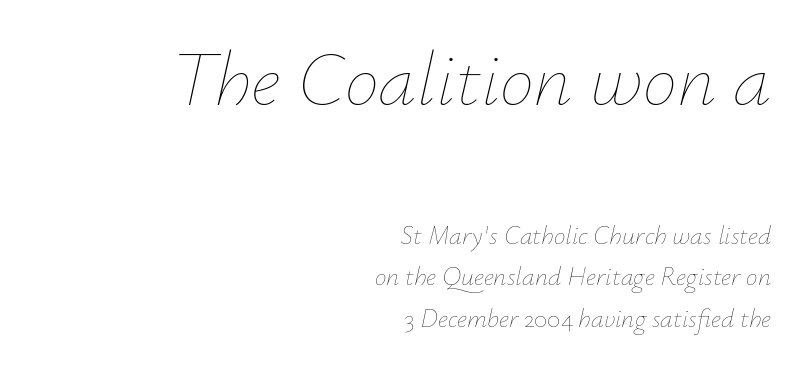
The image shows 77 px thin type, italic (leaning right); set right-aligned, normal line spacing (1.61x), normal letter spacing, not underlined; the first (top) block is 2.96x larger; low stroke contrast and a small x-height.
